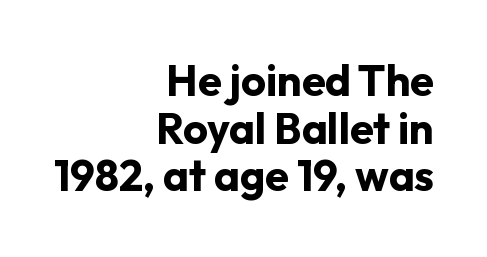
Default kerning and tracking; the words read as compact shapes. Is this a fixed-width face? No — the glyphs have proportional, varying widths. What weight is shown? A full bold with thick strokes. The font's upright variant was chosen for this text.
